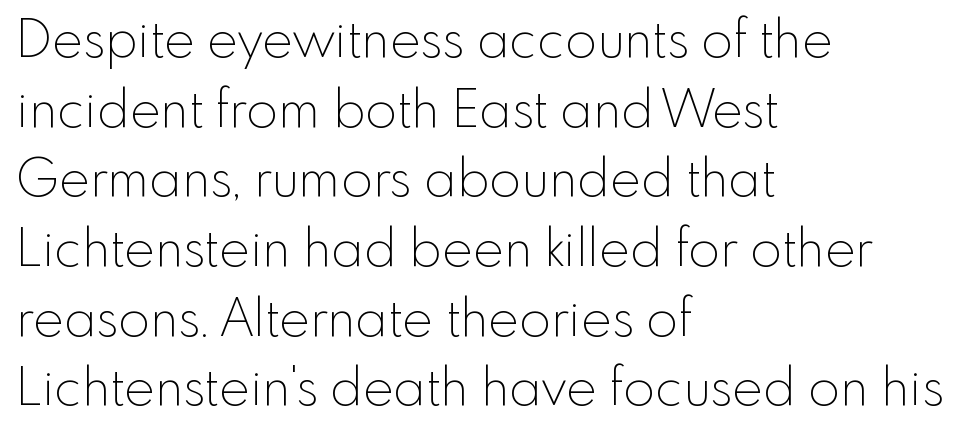
The image shows 52 px thin sans-serif type, upright; set left-aligned, normal line spacing (1.34x), normal letter spacing, not underlined; a small x-height.
